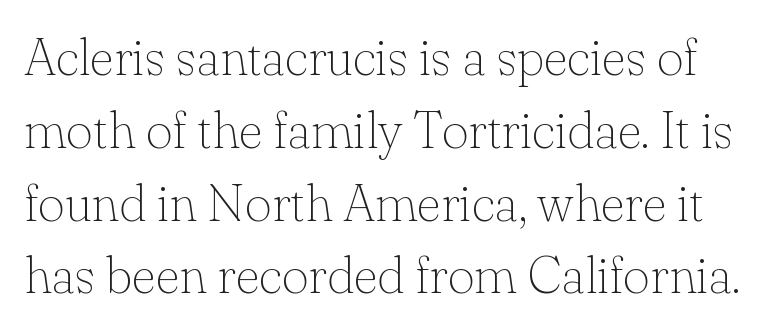
Letters rest on an invisible, unmarked baseline. Note the varied advance widths — an 'i' is clearly narrower than an 'm'. One glance says typical: line gaps are just what's usual. In terms of letterspacing, this is plain default setting. The characters are drawn with everyday or finer stroke widths.
